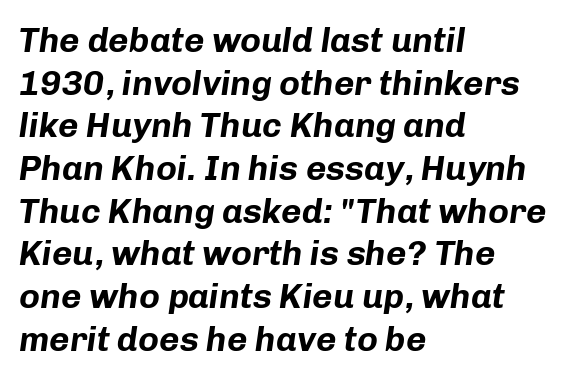
The gap between lines stays unmarked. Varying glyph widths throughout — classic text-font behaviour. The setting favours the left margin, as ordinary paragraphs usually do. There's an unmistakable incline to the writing here. Default kerning and tracking; the words read as compact shapes.
